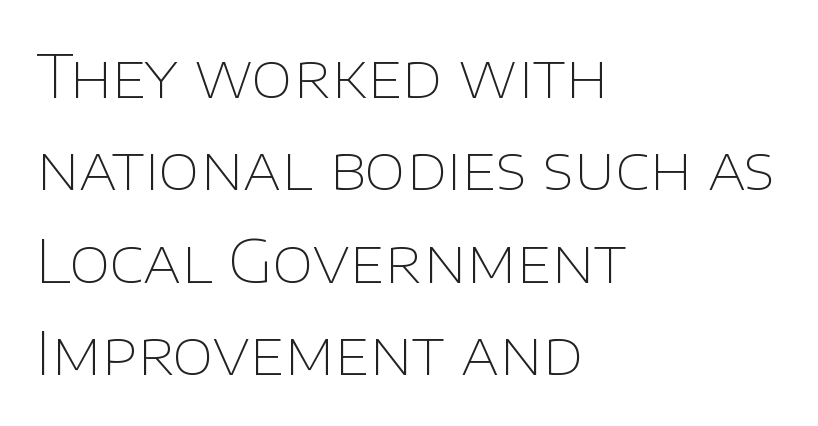
{"serif": "no", "italic": "no", "bold": "no", "weight": "thin", "width": "normal", "stroke_contrast": "low", "x_height": "large", "monospaced": "no", "underline": "no", "align": "left", "line_spacing": "normal", "line_spacing_ratio": 1.54, "letter_spacing": "normal", "letter_spacing_em": 0.0, "glyph_px": 60}
